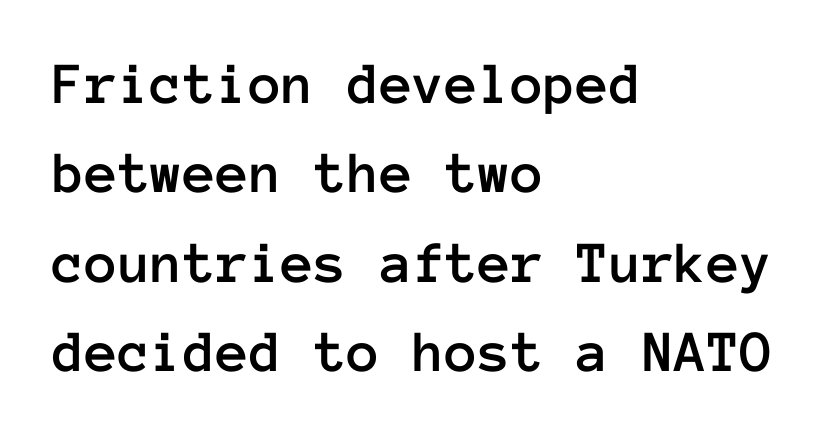
Q: Is the text italic (slanted)? A: No, it is upright.
Q: Is the text underlined? A: No.
Q: How is the paragraph aligned? A: Left-aligned.
Q: Is the spacing between letters normal or unusually wide? A: Normal.
Q: Is the spacing between lines tight, normal or loose? A: Normal.
Q: Width (condensed, normal, or wide)? A: Normal.
Q: Stroke contrast? A: Low.
Q: x-height? A: Medium.
Q: Monospaced? A: Yes.
